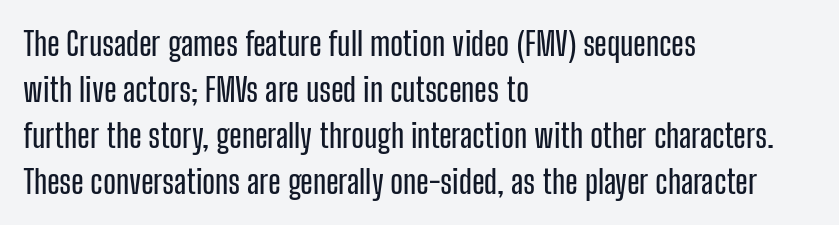
The image shows 33 px condensed sans-serif type, upright; set left-aligned, normal line spacing (1.39x), normal letter spacing, not underlined; low stroke contrast and a medium x-height.
